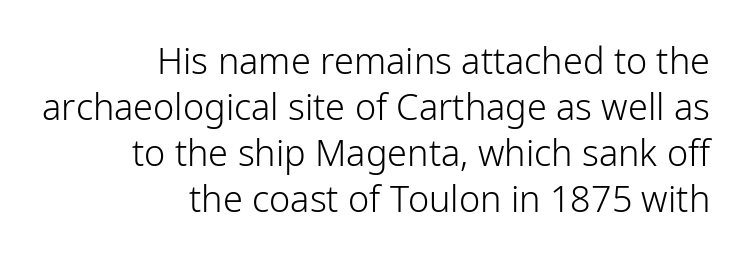
The image shows 36 px light sans-serif type, upright; set right-aligned, normal line spacing (1.28x), normal letter spacing, not underlined; low stroke contrast and a medium x-height.
